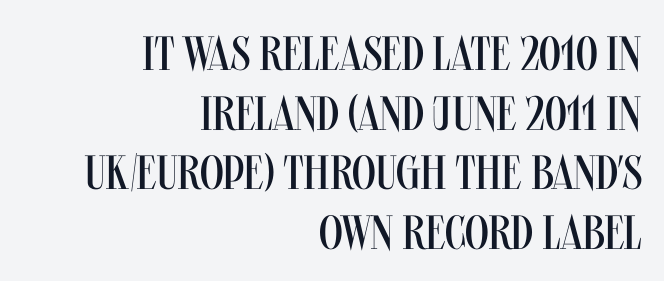
Line endings align vertically; line beginnings do not. The zone under the glyphs is completely vacant. These lines are composed in type without serifs. The letters advance in unequal steps, a hallmark of proportional type. These glyphs show unthickened strokes, regular width or finer. The rendering keeps characters at their native spacing.
